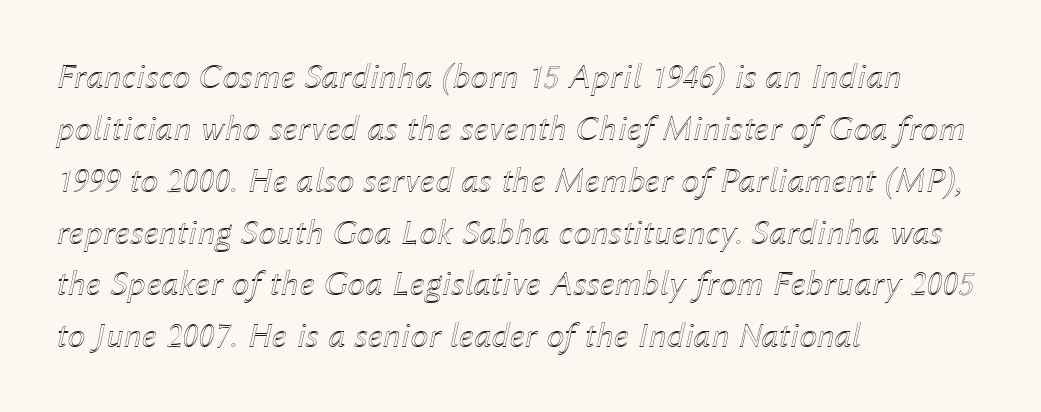
Quick note: underline off. Compared with a centered layout, this one pins lines to the left instead. Words appear dense and cohesive because spacing is normal. It's the slanting kind of type. In terms of leading, this rendering sits right in the middle.
